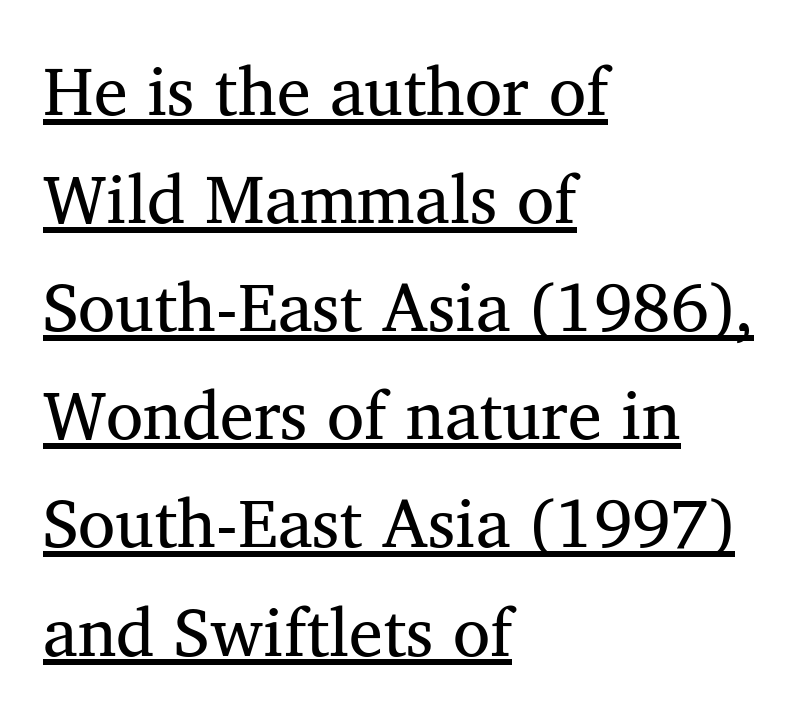
{"serif": "yes", "italic": "no", "width": "normal", "stroke_contrast": "medium", "x_height": "medium", "monospaced": "no", "underline": "yes", "align": "left", "line_spacing": "normal", "line_spacing_ratio": 1.59, "letter_spacing": "normal", "letter_spacing_em": 0.0, "glyph_px": 68}
